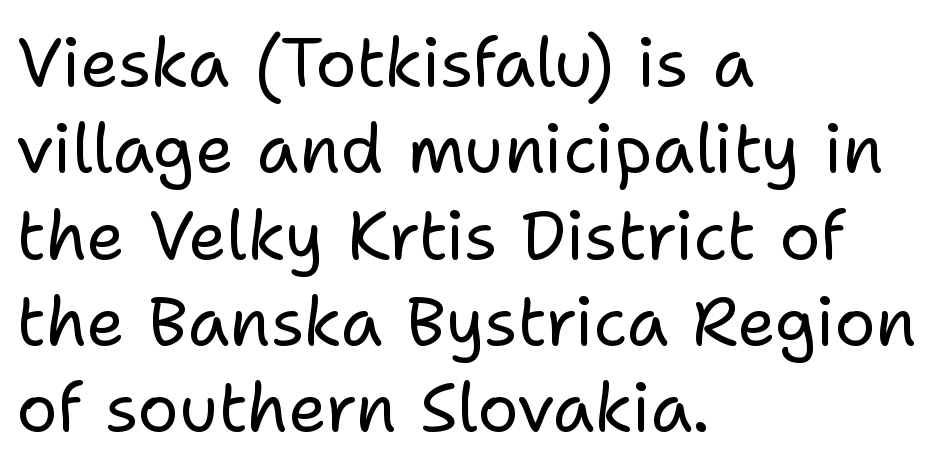
{"serif": "no", "italic": "no", "bold": "no", "weight": "regular", "width": "normal", "stroke_contrast": "low", "x_height": "medium", "monospaced": "no", "underline": "no", "align": "left", "line_spacing": "normal", "line_spacing_ratio": 1.27, "letter_spacing": "normal", "letter_spacing_em": 0.0, "glyph_px": 68}
